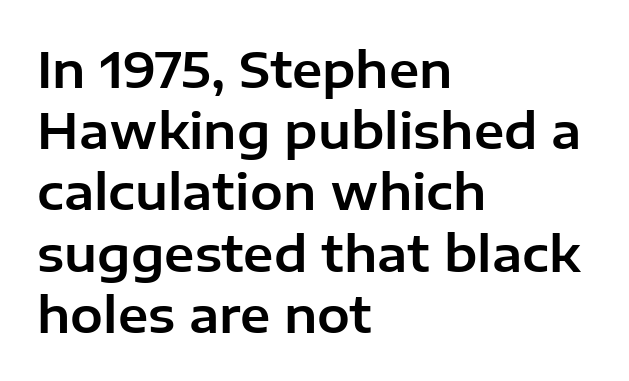
Q: Is the text italic (slanted)? A: No, it is upright.
Q: Is the typeface a serif or a sans-serif typeface? A: Sans-serif.
Q: Is the text underlined? A: No.
Q: How is the paragraph aligned? A: Left-aligned.
Q: Is the spacing between letters normal or unusually wide? A: Normal.
Q: Is the spacing between lines tight, normal or loose? A: Normal.
Q: Width (condensed, normal, or wide)? A: Normal.
Q: Stroke contrast? A: Low.
Q: x-height? A: Medium.
Q: Monospaced? A: No.
